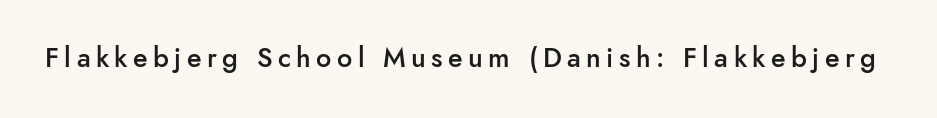
The font is running at a semibold setting, under full bold. Designer's note — italics off, roman on. A clean baseline with only descenders dipping below it. The letters are spread apart with noticeably loose tracking.
